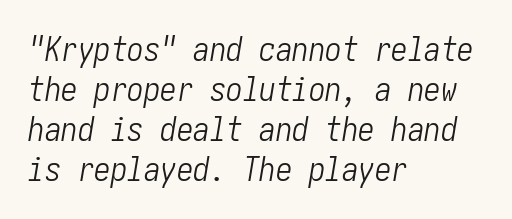
The compositor pushed each line to the left boundary. Italic: yes, the glyphs are oblique. The characters are drawn with everyday or finer stroke widths. Short note: letters normally spaced.
